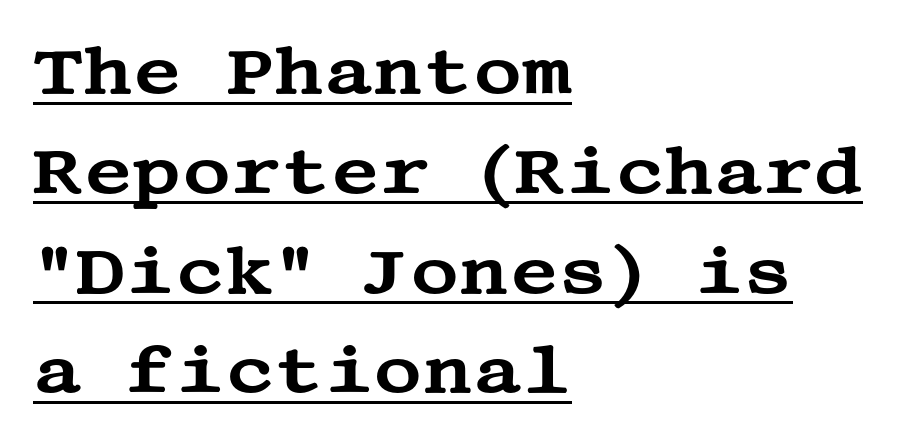
The image shows 67 px wide serif type, upright; set left-aligned, normal line spacing (1.49x), normal letter spacing, underlined; medium stroke contrast and a large x-height.
